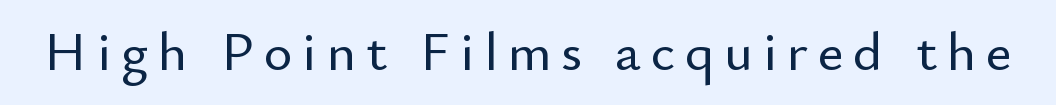
The image shows 55 px sans-serif type, upright; set not underlined; low stroke contrast and a small x-height.
